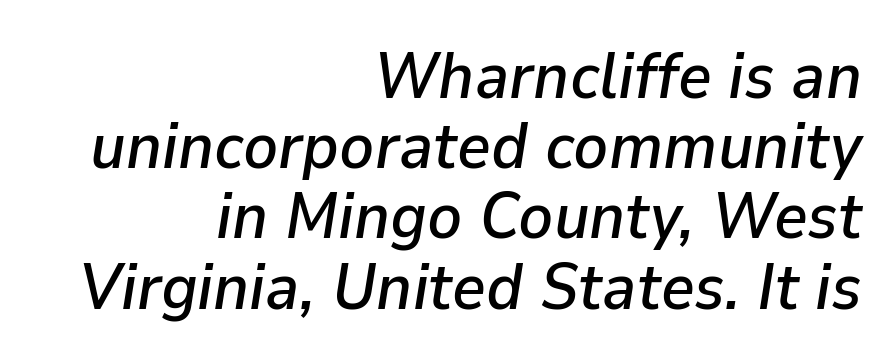
{"italic": "yes", "lean": "right", "slant_degrees": 9, "width": "normal", "stroke_contrast": "low", "x_height": "medium", "monospaced": "no", "underline": "no", "align": "right", "line_spacing": "tight", "line_spacing_ratio": 1.08, "letter_spacing": "normal", "letter_spacing_em": 0.0, "glyph_px": 65}
